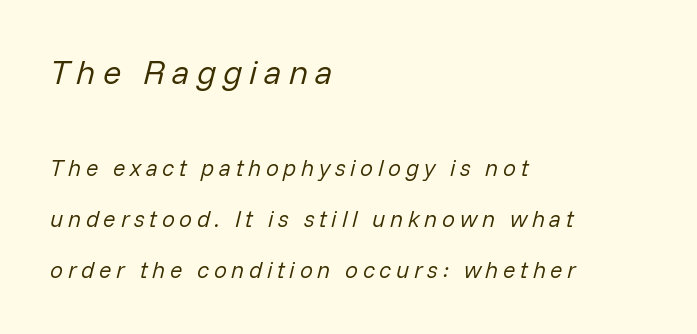
Q: Is the text bold? A: No.
Q: Is the text italic (slanted)? A: Yes, it leans right by about 14 degrees.
Q: Is the text underlined? A: No.
Q: How is the paragraph aligned? A: Left-aligned.
Q: Is the spacing between letters normal or unusually wide? A: Unusually wide.
Q: Is the spacing between lines tight, normal or loose? A: Loose.
Q: Which block of text is set in a larger size, the first (top) or the second (bottom)? A: The first (top) one.
Q: Width (condensed, normal, or wide)? A: Normal.
Q: Stroke contrast? A: Low.
Q: x-height? A: Medium.
Q: Monospaced? A: No.
